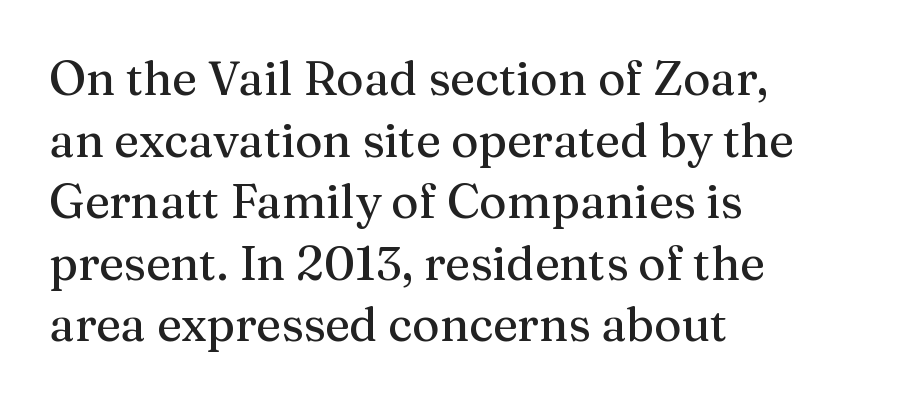
Think of a printed novel: that variable character pitch is what you see here. What's the leading like? Ordinary, nothing unusual. Ascenders rise straight up at ninety degrees. Caption: standard tracking, unaltered.
